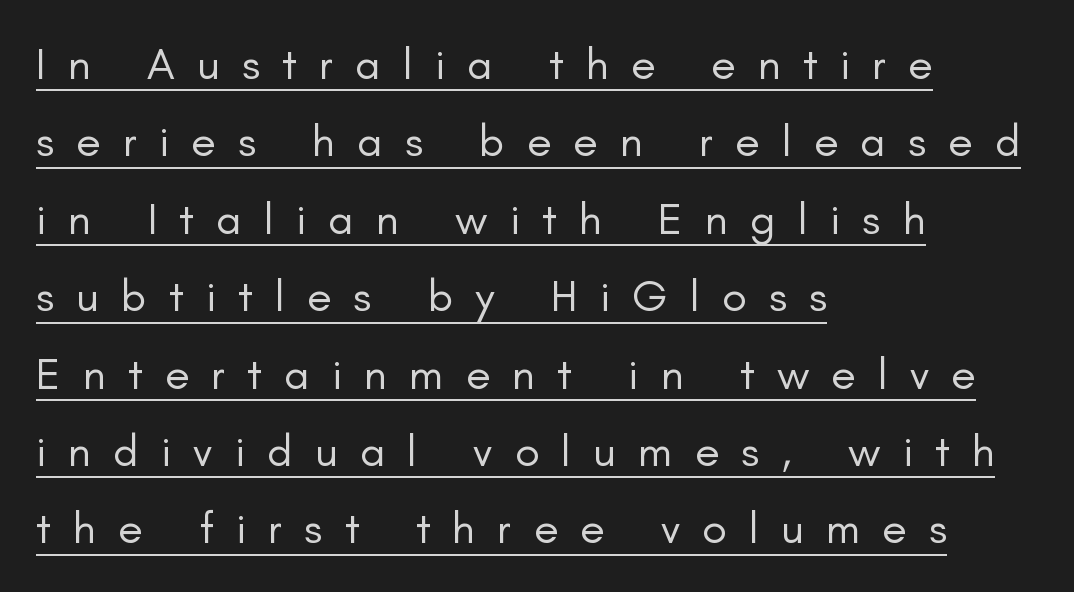
{"serif": "no", "italic": "no", "bold": "no", "weight": "regular", "width": "normal", "stroke_contrast": "low", "x_height": "small", "monospaced": "no", "underline": "yes", "align": "left", "line_spacing_ratio": 1.72, "letter_spacing": "wide", "letter_spacing_em": 0.49, "glyph_px": 45}
